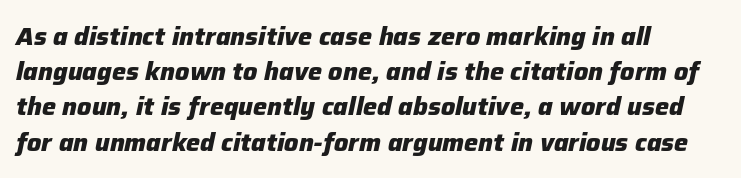
The image shows 25 px bold type, italic (leaning right); set left-aligned, normal line spacing (1.41x), normal letter spacing, not underlined.
